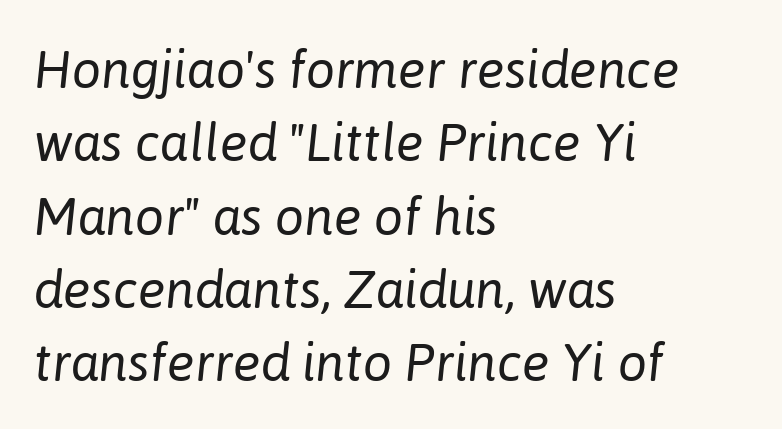
The image shows 52 px regular-weight type, italic (leaning right); set left-aligned, normal line spacing (1.41x), normal letter spacing, not underlined; low stroke contrast and a medium x-height.
